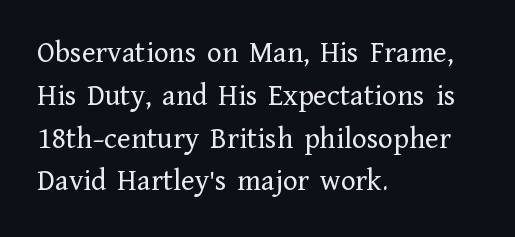
A normal amount of white space separates one row of letters from the next. Nope, not italic — everything's standing straight. Words appear dense and cohesive because spacing is normal. Line beginnings align vertically; line endings do not. Decoration check: the copy has no underline.
